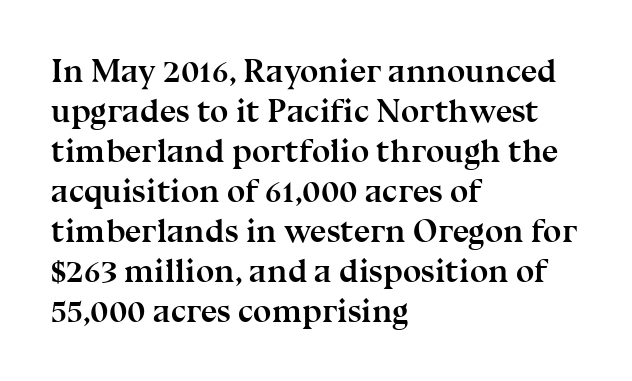
The image shows 33 px semibold serif type, upright; set left-aligned, line spacing 1.21x, normal letter spacing, not underlined; medium stroke contrast and a medium x-height.
